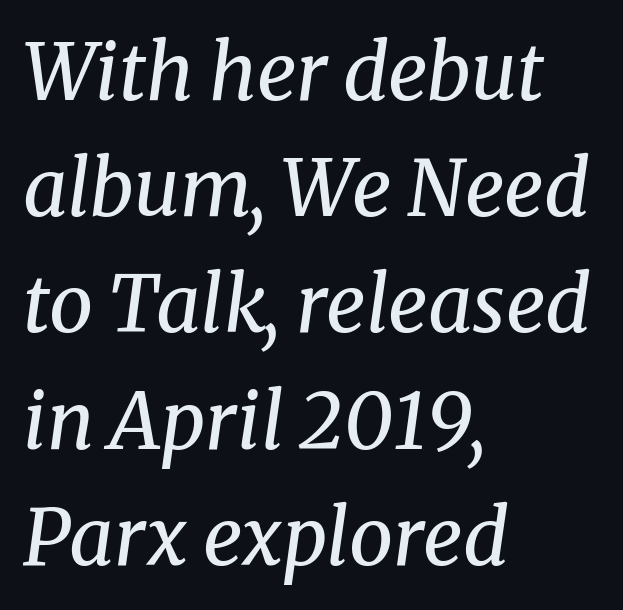
The image shows 78 px regular-weight serif type, italic (leaning right); set left-aligned, normal line spacing (1.49x), normal letter spacing, not underlined; medium stroke contrast and a medium x-height.
